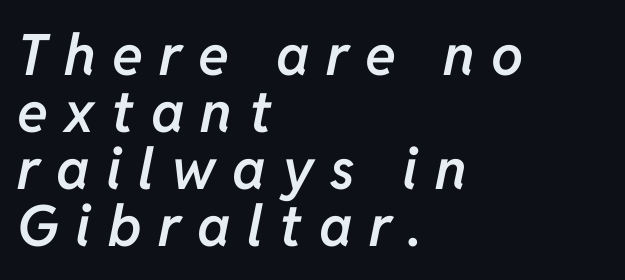
The image shows 57 px semibold type, italic (leaning right); set left-aligned, tight line spacing (1.0x), unusually wide letter spacing (+0.29 em), not underlined; low stroke contrast and a medium x-height.
